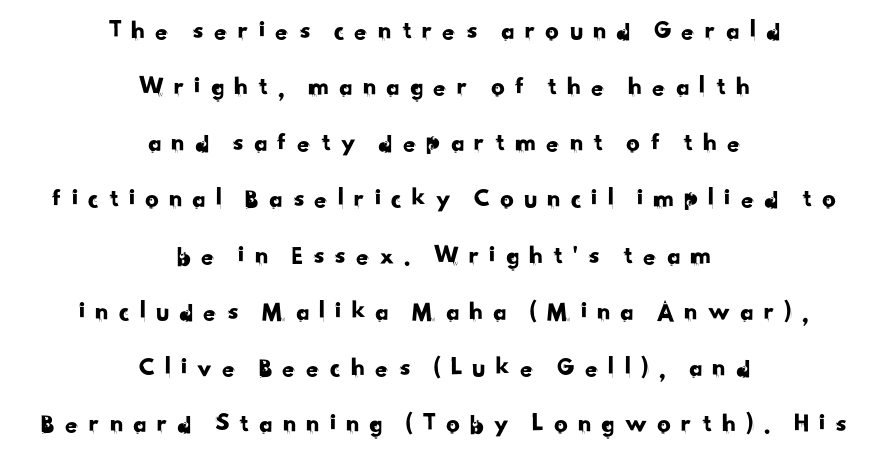
{"underline": "no", "align": "center", "line_spacing": "loose", "line_spacing_ratio": 2.08, "letter_spacing": "wide", "letter_spacing_em": 0.31, "glyph_px": 27}
